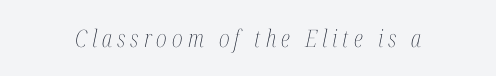
Weight: not bold — regular or lighter. Descender tails drop into unmarked territory. Compared with typical body copy, the letter spacing here is much looser. Style check: oblique.
